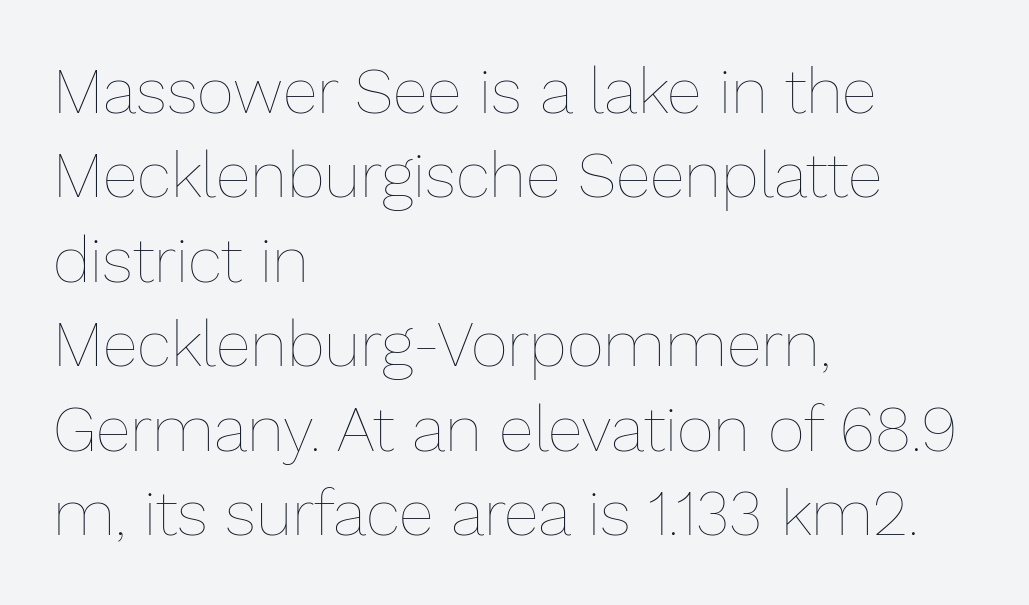
Q: Is the text bold? A: No.
Q: Is the text italic (slanted)? A: No, it is upright.
Q: Is the text underlined? A: No.
Q: How is the paragraph aligned? A: Left-aligned.
Q: Is the spacing between letters normal or unusually wide? A: Normal.
Q: Is the spacing between lines tight, normal or loose? A: Normal.
Q: Width (condensed, normal, or wide)? A: Normal.
Q: Stroke contrast? A: Low.
Q: x-height? A: Medium.
Q: Monospaced? A: No.
